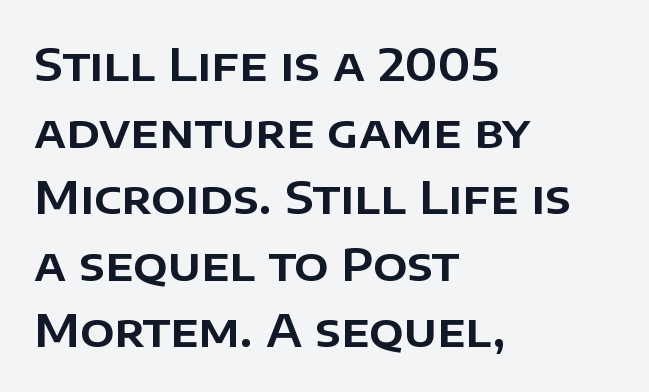
{"serif": "no", "italic": "no", "width": "normal", "stroke_contrast": "low", "x_height": "large", "monospaced": "no", "underline": "no", "align": "left", "line_spacing": "normal", "line_spacing_ratio": 1.48, "letter_spacing": "normal", "letter_spacing_em": 0.0, "glyph_px": 45}
